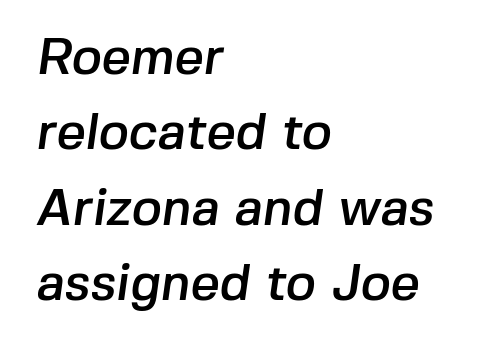
{"serif": "no", "width": "normal", "stroke_contrast": "low", "x_height": "medium", "monospaced": "no", "underline": "no", "align": "left", "line_spacing": "normal", "line_spacing_ratio": 1.48, "letter_spacing": "normal", "letter_spacing_em": 0.0, "glyph_px": 51}
